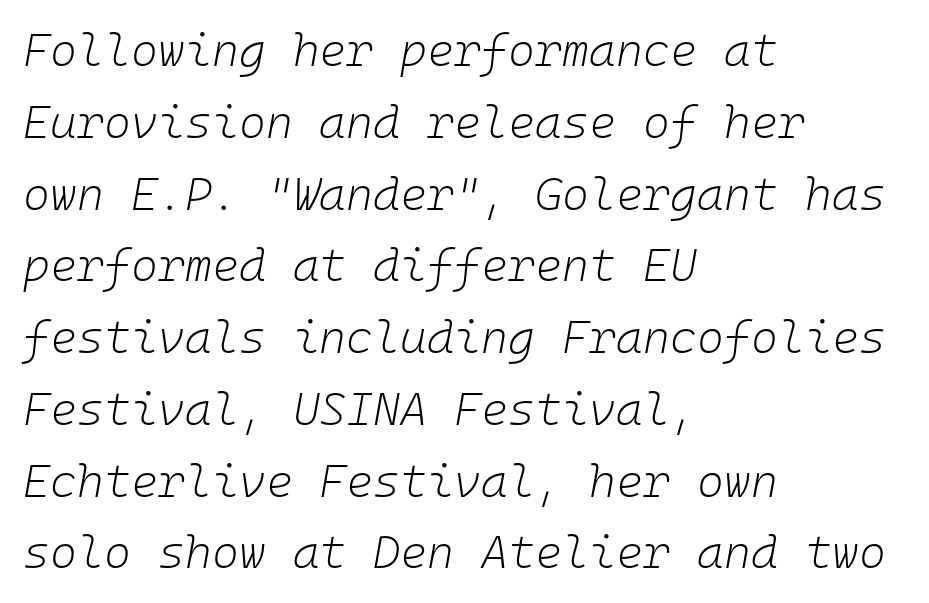
The image shows 46 px light type, italic (leaning right), monospaced; set left-aligned, normal line spacing (1.56x), normal letter spacing, not underlined; low stroke contrast and a medium x-height.
